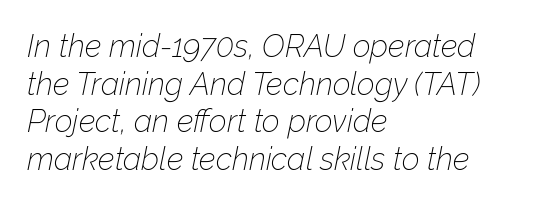
The typesetter chose a ragged-right arrangement here. Nobody touched the tracking dial on this one. The passage shown is not bold in any degree. The rendering applies a slant to the glyphs. Plain, unruled lines of type. You could not count columns in this text — the font is proportionally spaced.
